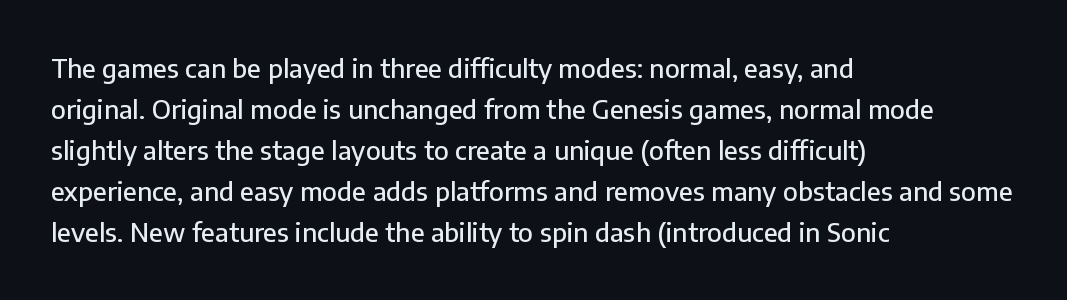
The image shows 26 px text type, upright; set left-aligned, normal line spacing (1.58x), normal letter spacing, not underlined.
